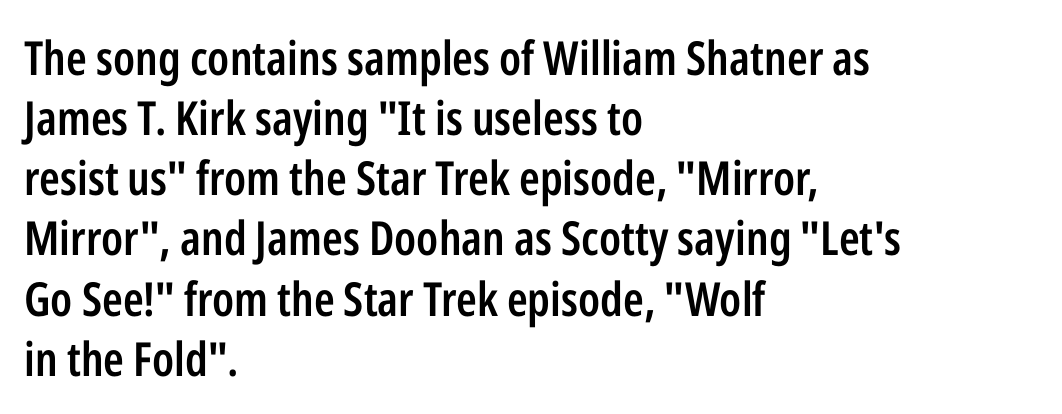
The image shows 47 px semibold, condensed sans-serif type, upright; set left-aligned, normal line spacing (1.28x), normal letter spacing, not underlined; low stroke contrast and a medium x-height.
